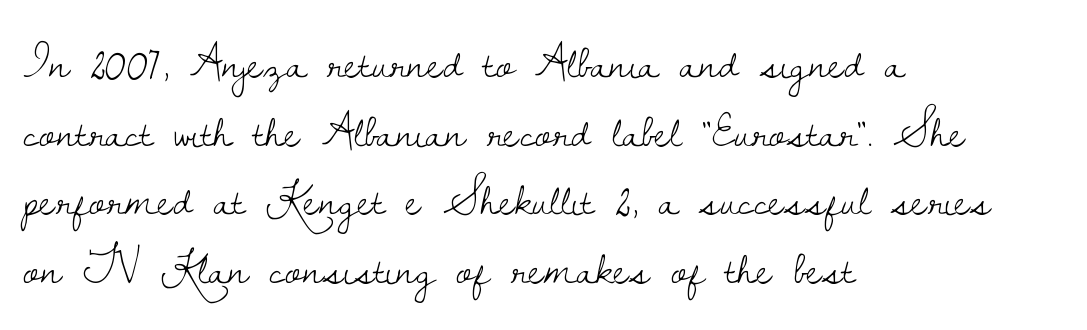
Q: Is the text bold? A: No.
Q: Is the text italic (slanted)? A: Yes.
Q: Is the typeface a serif or a sans-serif typeface? A: Serif.
Q: Is the text underlined? A: No.
Q: How is the paragraph aligned? A: Left-aligned.
Q: Is the spacing between letters normal or unusually wide? A: Normal.
Q: Is the spacing between lines tight, normal or loose? A: Normal.
Q: Width (condensed, normal, or wide)? A: Normal.
Q: Stroke contrast? A: Low.
Q: x-height? A: Small.
Q: Monospaced? A: No.
